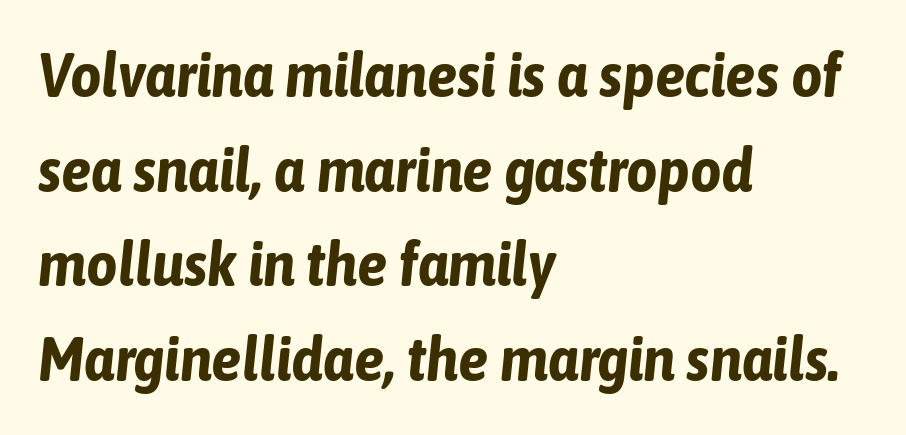
Q: Is the text bold? A: Yes.
Q: Is the text italic (slanted)? A: Yes, it leans right by about 6 degrees.
Q: Is the text underlined? A: No.
Q: How is the paragraph aligned? A: Left-aligned.
Q: Is the spacing between letters normal or unusually wide? A: Normal.
Q: Is the spacing between lines tight, normal or loose? A: Normal.
Q: Width (condensed, normal, or wide)? A: Condensed.
Q: Stroke contrast? A: Low.
Q: x-height? A: Medium.
Q: Monospaced? A: No.
